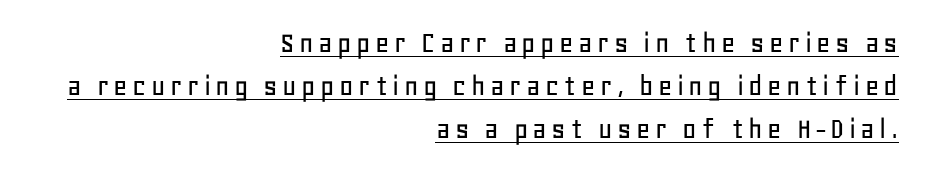
Q: Is the text italic (slanted)? A: No, it is upright.
Q: Is the typeface a serif or a sans-serif typeface? A: Sans-serif.
Q: Is the text underlined? A: Yes.
Q: How is the paragraph aligned? A: Right-aligned.
Q: Is the spacing between lines tight, normal or loose? A: Normal.
Q: Width (condensed, normal, or wide)? A: Normal.
Q: Stroke contrast? A: Low.
Q: x-height? A: Large.
Q: Monospaced? A: No.
